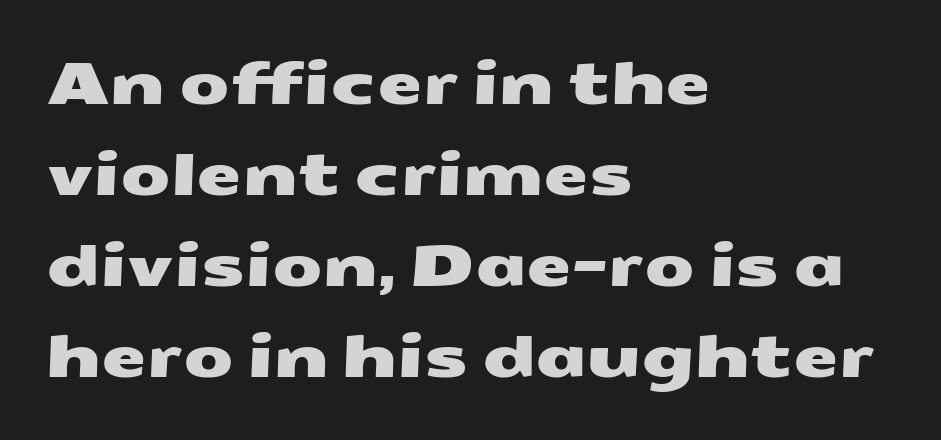
Q: Is the typeface a serif or a sans-serif typeface? A: Sans-serif.
Q: Is the text underlined? A: No.
Q: How is the paragraph aligned? A: Left-aligned.
Q: Is the spacing between letters normal or unusually wide? A: Normal.
Q: Is the spacing between lines tight, normal or loose? A: Normal.
Q: Width (condensed, normal, or wide)? A: Wide.
Q: Stroke contrast? A: Medium.
Q: x-height? A: Medium.
Q: Monospaced? A: No.
